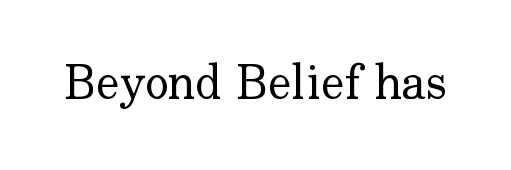
Q: Is the text bold? A: No.
Q: Is the text italic (slanted)? A: No, it is upright.
Q: Is the typeface a serif or a sans-serif typeface? A: Serif.
Q: Is the text underlined? A: No.
Q: Is the spacing between letters normal or unusually wide? A: Normal.
Q: Width (condensed, normal, or wide)? A: Normal.
Q: Stroke contrast? A: Low.
Q: x-height? A: Small.
Q: Monospaced? A: No.
